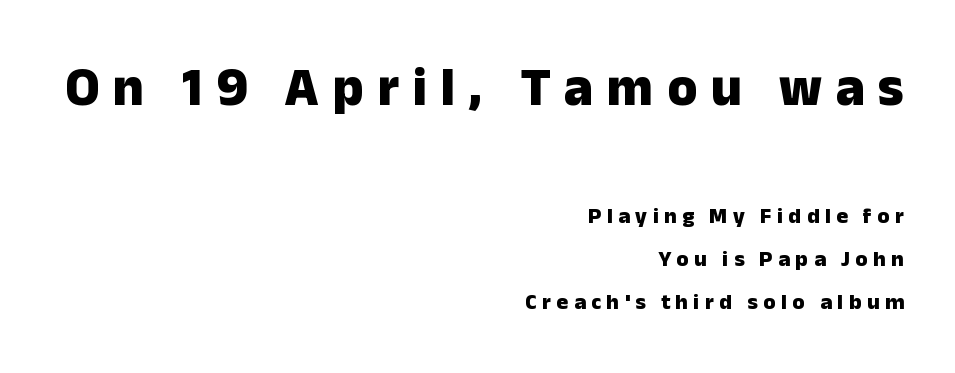
Q: Is the text bold? A: Yes.
Q: Is the text italic (slanted)? A: No, it is upright.
Q: Is the typeface a serif or a sans-serif typeface? A: Sans-serif.
Q: Is the text underlined? A: No.
Q: How is the paragraph aligned? A: Right-aligned.
Q: Is the spacing between letters normal or unusually wide? A: Unusually wide.
Q: Is the spacing between lines tight, normal or loose? A: Loose.
Q: Which block of text is set in a larger size, the first (top) or the second (bottom)? A: The first (top) one.
Q: Width (condensed, normal, or wide)? A: Normal.
Q: Stroke contrast? A: Low.
Q: x-height? A: Medium.
Q: Monospaced? A: No.
